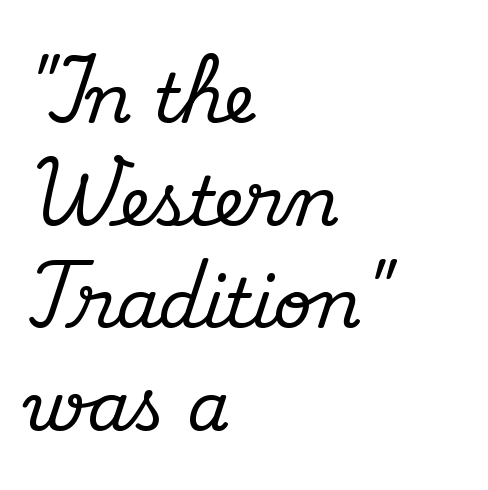
{"serif": "yes", "width": "normal", "stroke_contrast": "medium", "x_height": "small", "monospaced": "no", "underline": "no", "align": "left", "line_spacing": "normal", "line_spacing_ratio": 1.51, "letter_spacing": "normal", "letter_spacing_em": 0.0, "glyph_px": 68}
